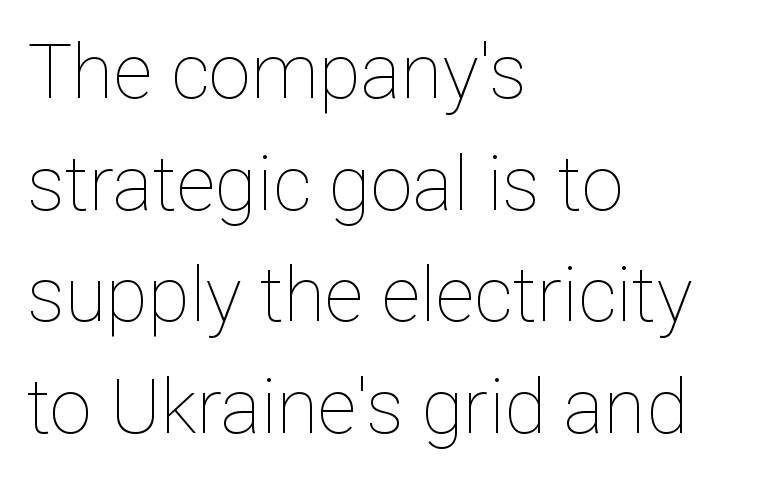
Q: Is the text bold? A: No.
Q: Is the text italic (slanted)? A: No, it is upright.
Q: Is the text underlined? A: No.
Q: How is the paragraph aligned? A: Left-aligned.
Q: Is the spacing between letters normal or unusually wide? A: Normal.
Q: Is the spacing between lines tight, normal or loose? A: Normal.
Q: Width (condensed, normal, or wide)? A: Normal.
Q: Stroke contrast? A: Low.
Q: x-height? A: Medium.
Q: Monospaced? A: No.
